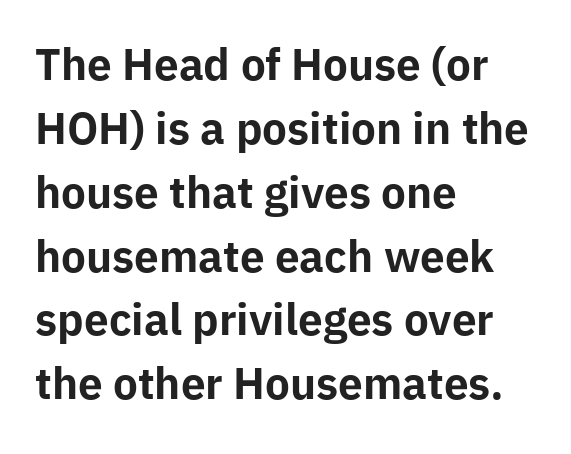
Q: Is the text bold? A: Yes.
Q: Is the text italic (slanted)? A: No, it is upright.
Q: Is the typeface a serif or a sans-serif typeface? A: Sans-serif.
Q: Is the text underlined? A: No.
Q: How is the paragraph aligned? A: Left-aligned.
Q: Is the spacing between letters normal or unusually wide? A: Normal.
Q: Is the spacing between lines tight, normal or loose? A: Normal.
Q: Width (condensed, normal, or wide)? A: Normal.
Q: Stroke contrast? A: Low.
Q: x-height? A: Medium.
Q: Monospaced? A: No.
